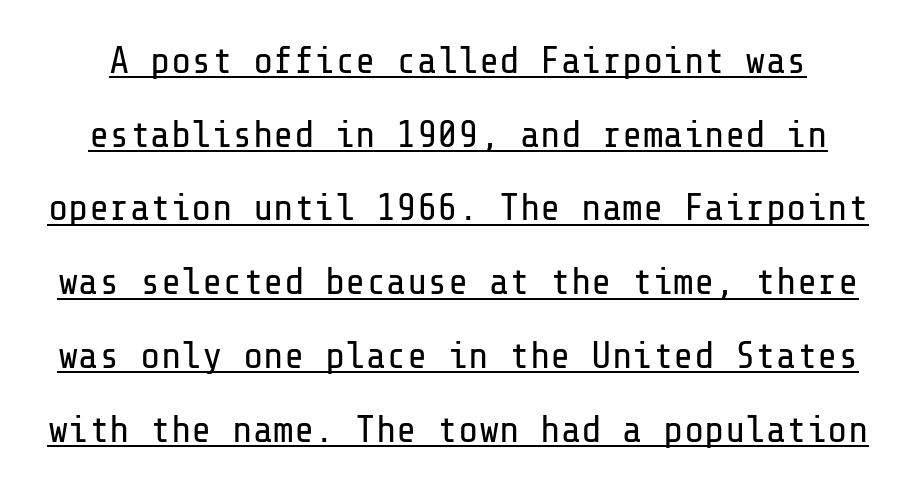
Q: Is the text bold? A: No.
Q: Is the text italic (slanted)? A: No, it is upright.
Q: Is the typeface a serif or a sans-serif typeface? A: Sans-serif.
Q: Is the text underlined? A: Yes.
Q: Is the spacing between letters normal or unusually wide? A: Normal.
Q: Is the spacing between lines tight, normal or loose? A: Loose.
Q: Width (condensed, normal, or wide)? A: Normal.
Q: Stroke contrast? A: Low.
Q: x-height? A: Medium.
